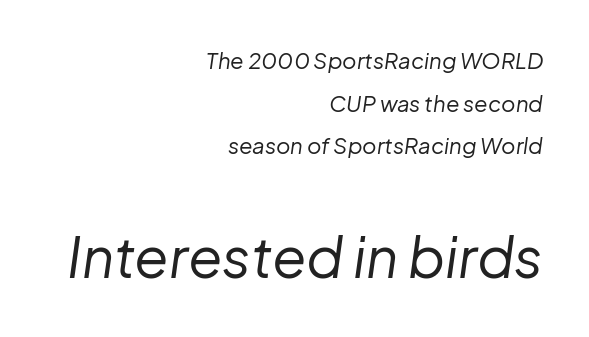
{"italic": "yes", "lean": "right", "slant_degrees": 8, "bold": "no", "weight": "regular", "width": "normal", "stroke_contrast": "low", "x_height": "medium", "monospaced": "no", "underline": "no", "align": "right", "line_spacing": "loose", "line_spacing_ratio": 1.94, "letter_spacing": "normal", "letter_spacing_em": 0.0, "larger_block": "second", "size_ratio": 2.55, "glyph_px": 56}
